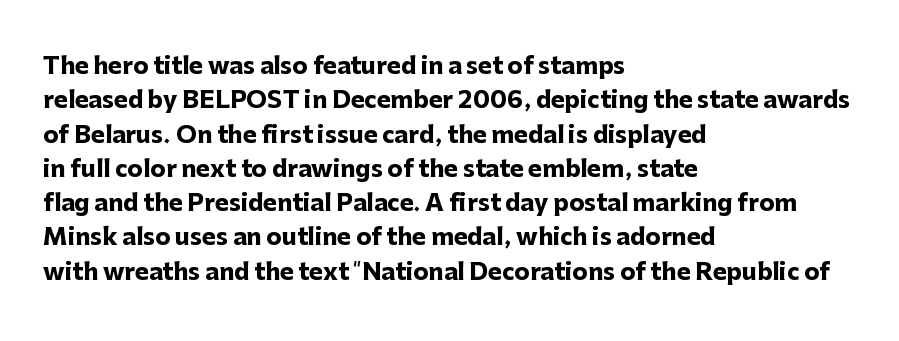
{"italic": "no", "bold": "yes", "underline": "no", "align": "left", "line_spacing": "normal", "line_spacing_ratio": 1.49, "letter_spacing": "normal", "letter_spacing_em": 0.0, "glyph_px": 23}
